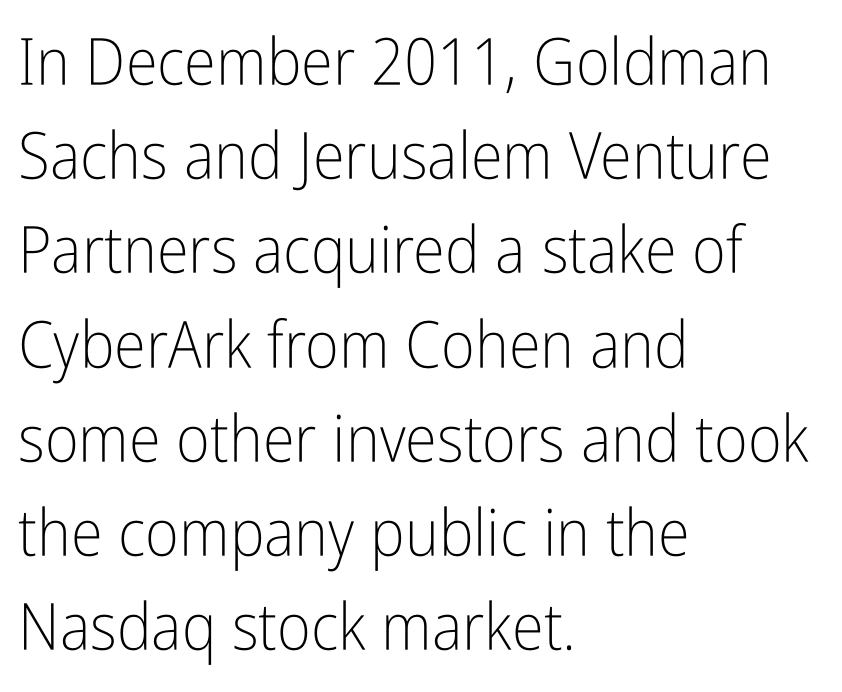
The image shows 65 px light, condensed sans-serif type, upright; set left-aligned, normal line spacing (1.45x), normal letter spacing, not underlined; low stroke contrast and a medium x-height.
